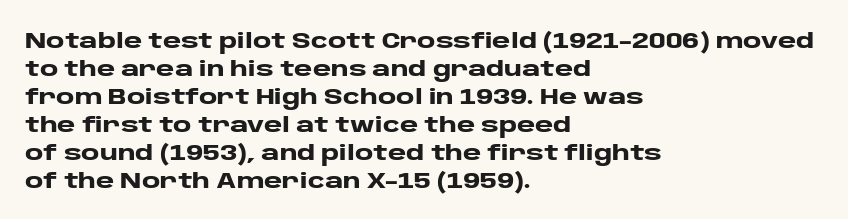
Q: Is the text bold? A: Yes.
Q: Is the text italic (slanted)? A: No, it is upright.
Q: Is the text underlined? A: No.
Q: How is the paragraph aligned? A: Left-aligned.
Q: Is the spacing between letters normal or unusually wide? A: Normal.
Q: Is the spacing between lines tight, normal or loose? A: Normal.
